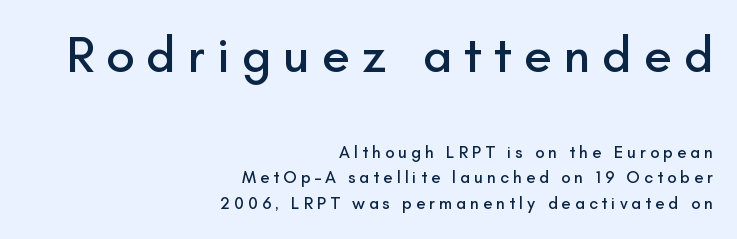
Q: Is the text italic (slanted)? A: No, it is upright.
Q: Is the typeface a serif or a sans-serif typeface? A: Sans-serif.
Q: Is the text underlined? A: No.
Q: How is the paragraph aligned? A: Right-aligned.
Q: Is the spacing between letters normal or unusually wide? A: Unusually wide.
Q: Is the spacing between lines tight, normal or loose? A: Normal.
Q: Which block of text is set in a larger size, the first (top) or the second (bottom)? A: The first (top) one.
Q: Width (condensed, normal, or wide)? A: Normal.
Q: Stroke contrast? A: Low.
Q: x-height? A: Small.
Q: Monospaced? A: No.
